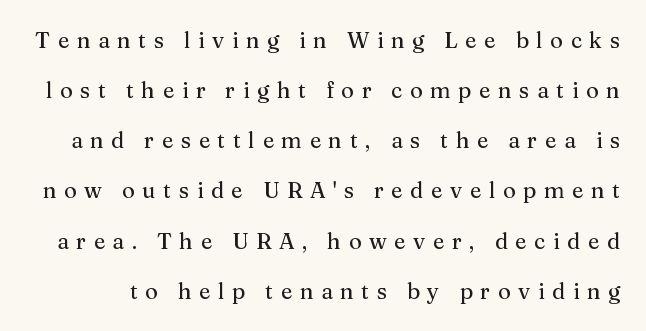
{"italic": "no", "underline": "no", "line_spacing": "loose", "line_spacing_ratio": 2.28, "letter_spacing": "wide", "letter_spacing_em": 0.34, "glyph_px": 22}
